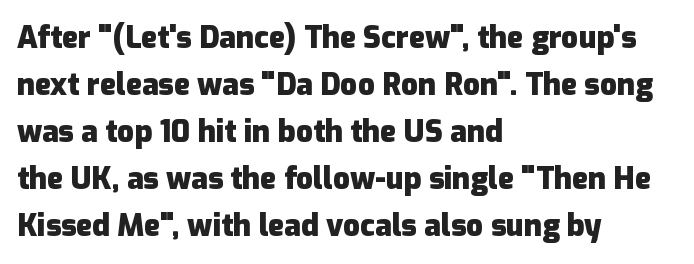
The image shows 30 px heavy sans-serif type, upright; set left-aligned, normal line spacing (1.57x), normal letter spacing, not underlined; low stroke contrast and a medium x-height.
